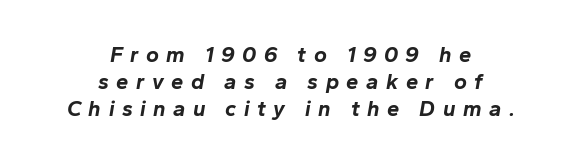
Q: Is the text bold? A: Yes.
Q: Is the text italic (slanted)? A: Yes, it leans right by about 10 degrees.
Q: Is the text underlined? A: No.
Q: How is the paragraph aligned? A: Centered.
Q: Is the spacing between letters normal or unusually wide? A: Unusually wide.
